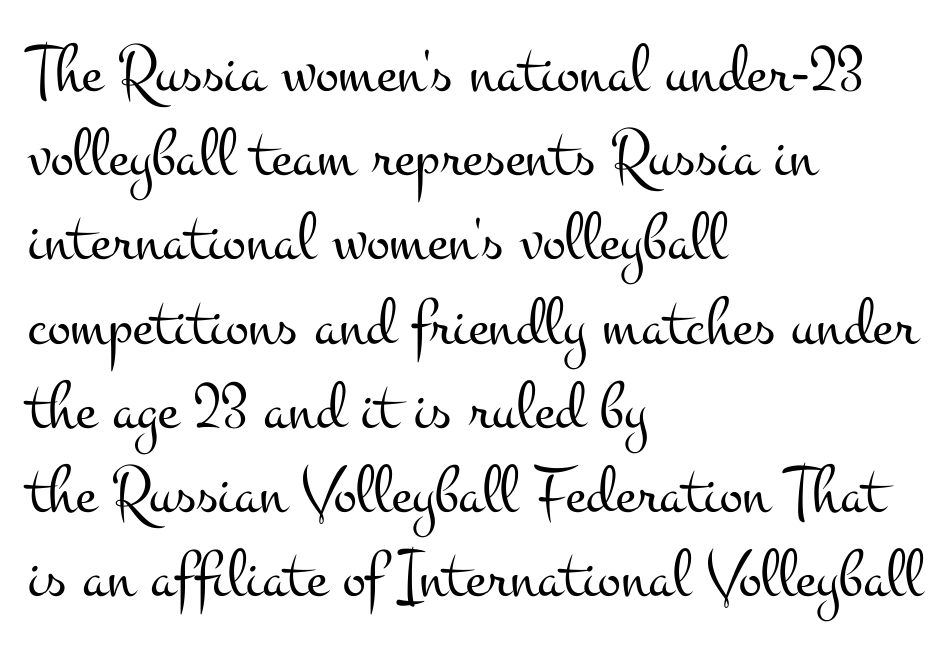
The image shows 69 px light, wide type; set left-aligned, line spacing 1.22x, normal letter spacing, not underlined; medium stroke contrast and a small x-height.
